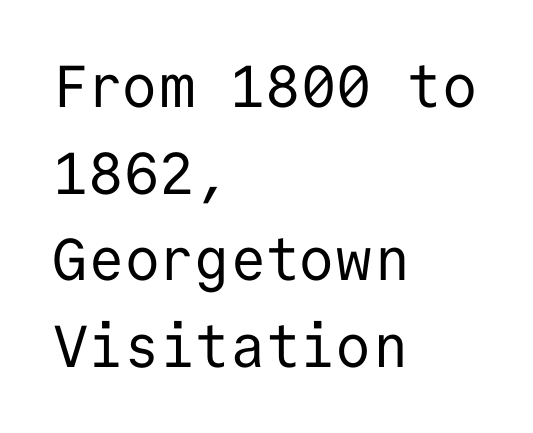
The image shows 59 px regular-weight sans-serif type, upright, monospaced; set left-aligned, normal line spacing (1.47x), normal letter spacing, not underlined; low stroke contrast and a medium x-height.
